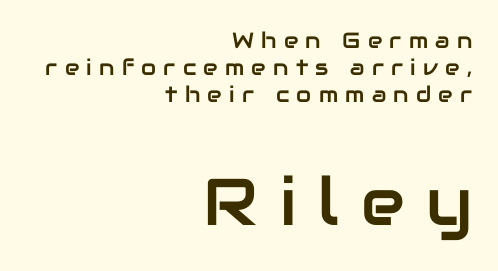
The setting favours the right margin, as signatures and pull-quotes sometimes do. Think of a printed novel: that variable character pitch is what you see here. Nope, not italic — everything's standing straight. The baseline area is clear.
